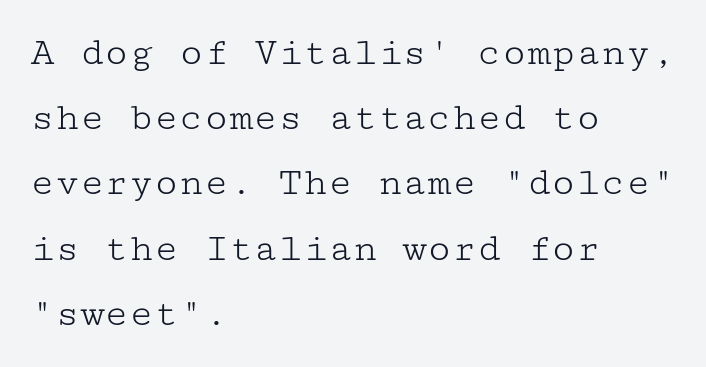
The image shows 41 px light, wide serif type, upright; set left-aligned, normal line spacing (1.59x), normal letter spacing, not underlined; low stroke contrast and a medium x-height.
